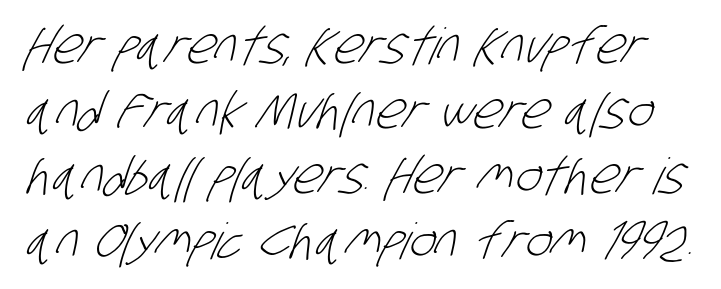
Q: Is the text bold? A: No.
Q: Is the typeface a serif or a sans-serif typeface? A: Sans-serif.
Q: Is the text underlined? A: No.
Q: Is the spacing between letters normal or unusually wide? A: Normal.
Q: Is the spacing between lines tight, normal or loose? A: Normal.
Q: Width (condensed, normal, or wide)? A: Condensed.
Q: Stroke contrast? A: Low.
Q: x-height? A: Large.
Q: Monospaced? A: No.
